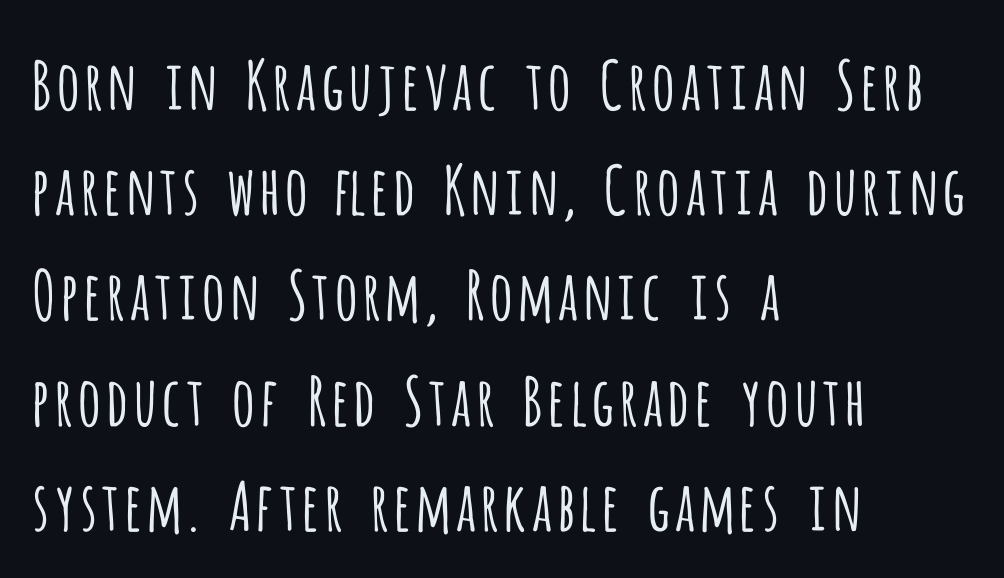
{"serif": "no", "italic": "no", "bold": "no", "weight": "light", "width": "condensed", "stroke_contrast": "low", "x_height": "large", "monospaced": "no", "underline": "no", "align": "left", "line_spacing": "normal", "line_spacing_ratio": 1.57, "letter_spacing": "normal", "letter_spacing_em": 0.0, "glyph_px": 67}
